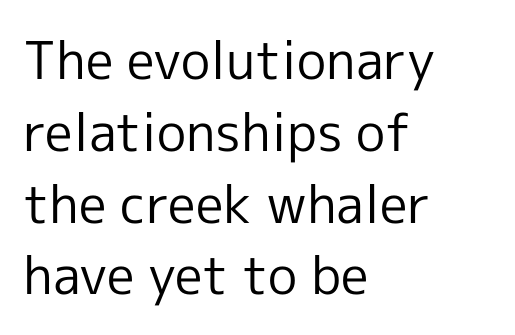
The letters advance in unequal steps, a hallmark of proportional type. Observe the ordinary spacing: letters are neighbours, not strangers. The typeface has the unassuming heft of standard copy or less. The rag falls on the right side of this text block. The font's upright variant was chosen for this text. A bare baseline throughout the passage.
